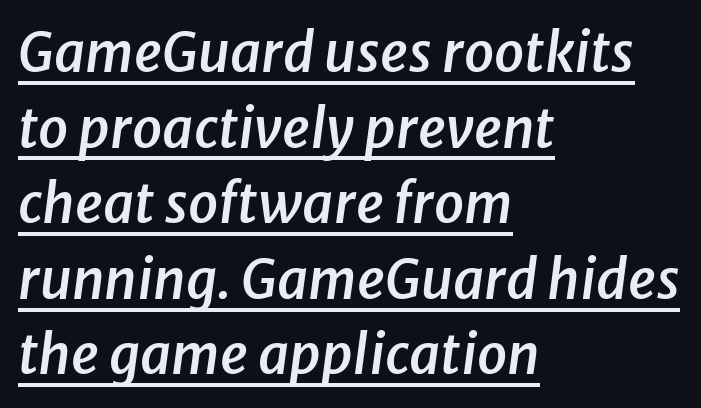
{"italic": "yes", "lean": "right", "slant_degrees": 8, "bold": "semi", "weight": "semibold", "width": "normal", "stroke_contrast": "low", "x_height": "medium", "monospaced": "no", "underline": "yes", "align": "left", "line_spacing": "normal", "line_spacing_ratio": 1.4, "letter_spacing": "normal", "letter_spacing_em": 0.0, "glyph_px": 54}
